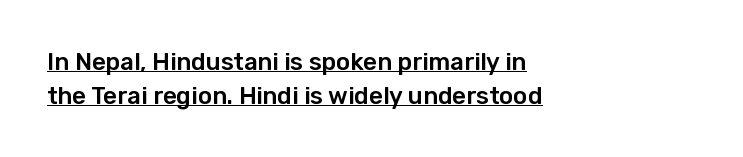
{"italic": "no", "underline": "yes", "align": "left", "line_spacing": "normal", "line_spacing_ratio": 1.41, "letter_spacing": "normal", "letter_spacing_em": 0.0, "glyph_px": 24}
